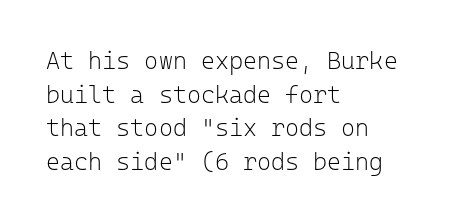
Q: Is the text bold? A: No.
Q: Is the text italic (slanted)? A: No, it is upright.
Q: Is the text underlined? A: No.
Q: How is the paragraph aligned? A: Left-aligned.
Q: Is the spacing between letters normal or unusually wide? A: Normal.
Q: Is the spacing between lines tight, normal or loose? A: Normal.
